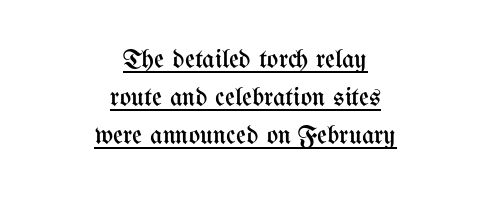
The weight tops out at a normal text grade. You can tell it's not italic because the verticals are truly vertical. Vertically, the passage feels balanced, rows spaced as you'd expect. The rendered words wear a rule along their underside. Horizontal alignment here is central, giving a formal, balanced look.
